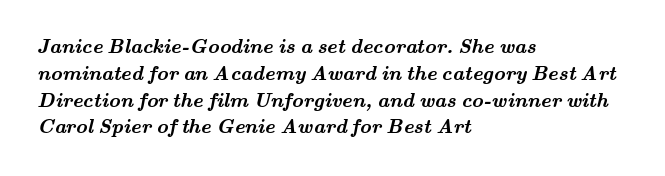
The string is rendered with underlining switched off. The passage is arranged the way most books set body copy — flush left. The passage shown stacks its lines at a standard gap. What stands out about the letter spacing? Nothing — it is the standard amount.
